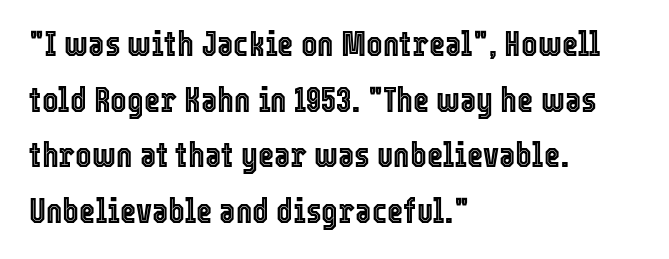
{"italic": "no", "width": "condensed", "x_height": "medium", "monospaced": "no", "underline": "no", "align": "left", "line_spacing": "normal", "line_spacing_ratio": 1.59, "letter_spacing": "normal", "letter_spacing_em": 0.0, "glyph_px": 35}
